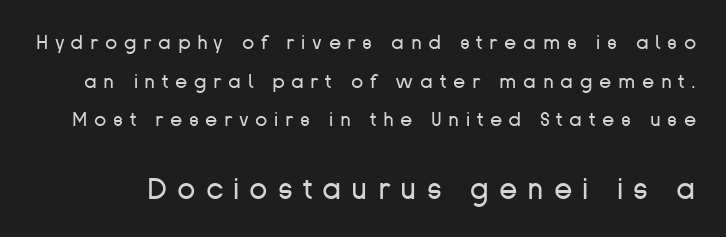
The image shows 30 px regular-weight sans-serif type, upright; set loose line spacing (1.93x), unusually wide letter spacing (+0.33 em), not underlined; the second (bottom) block is 1.5x larger; low stroke contrast and a medium x-height.
